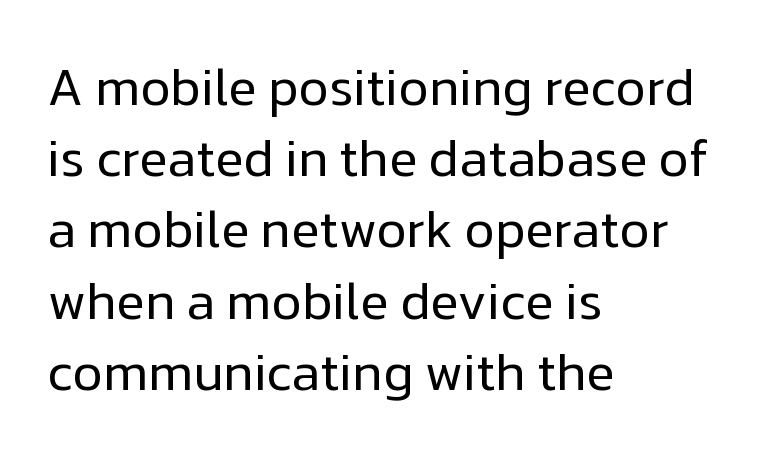
{"serif": "no", "italic": "no", "bold": "no", "weight": "regular", "width": "normal", "stroke_contrast": "low", "x_height": "medium", "monospaced": "no", "underline": "no", "align": "left", "line_spacing": "normal", "line_spacing_ratio": 1.37, "letter_spacing": "normal", "letter_spacing_em": 0.0, "glyph_px": 52}
